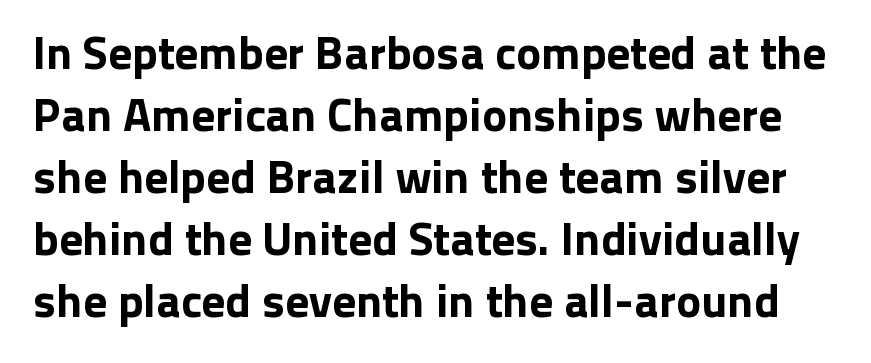
Character widths vary here, with narrow letters taking less room than wide ones. The tracking reads as untouched default to a designer's eye. No italicization has been applied; the sample stays upright. This sample keeps an unexceptional amount of space between lines. Unmarked baselines from the first word to the last.
